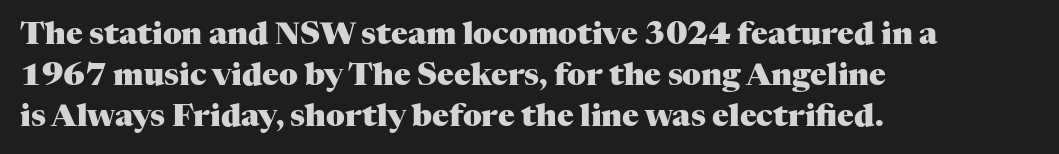
The image shows 31 px heavy serif type, upright; set left-aligned, normal line spacing (1.32x), normal letter spacing, not underlined; medium stroke contrast and a medium x-height.
